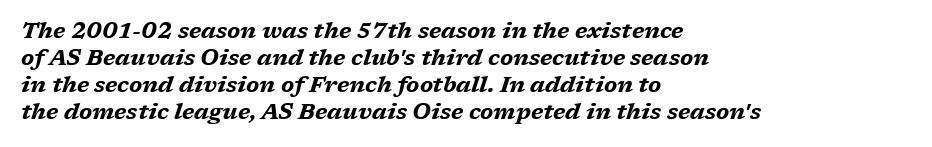
These lines are set flush left with a ragged right edge. The letters sit at their default tracking, neither squeezed nor spread. Each row of text sits above clean, open space. The typesetting leans heavy: a genuine bold. These lines were composed using italics.
